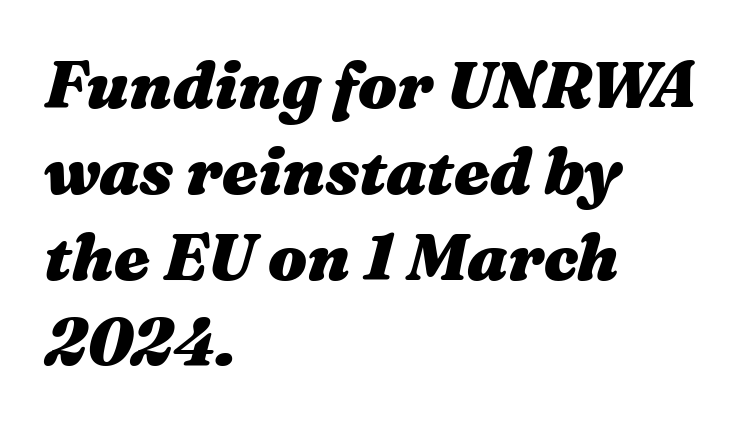
{"italic": "yes", "lean": "right", "slant_degrees": 16, "bold": "yes", "weight": "heavy", "width": "wide", "stroke_contrast": "medium", "x_height": "medium", "monospaced": "no", "underline": "no", "align": "left", "line_spacing": "normal", "line_spacing_ratio": 1.32, "letter_spacing": "normal", "letter_spacing_em": 0.0, "glyph_px": 65}
